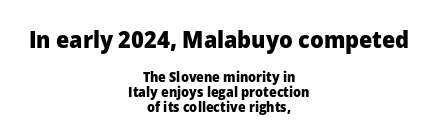
Q: Is the text bold? A: Yes.
Q: Is the text italic (slanted)? A: No, it is upright.
Q: Is the text underlined? A: No.
Q: How is the paragraph aligned? A: Centered.
Q: Is the spacing between letters normal or unusually wide? A: Normal.
Q: Is the spacing between lines tight, normal or loose? A: Tight.
Q: Which block of text is set in a larger size, the first (top) or the second (bottom)? A: The first (top) one.
